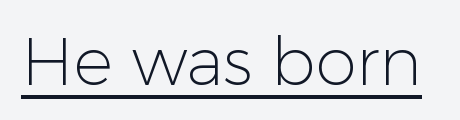
Q: Is the text bold? A: No.
Q: Is the text italic (slanted)? A: No, it is upright.
Q: Is the typeface a serif or a sans-serif typeface? A: Sans-serif.
Q: Is the text underlined? A: Yes.
Q: Is the spacing between letters normal or unusually wide? A: Normal.
Q: Width (condensed, normal, or wide)? A: Normal.
Q: Stroke contrast? A: Low.
Q: x-height? A: Medium.
Q: Monospaced? A: No.
